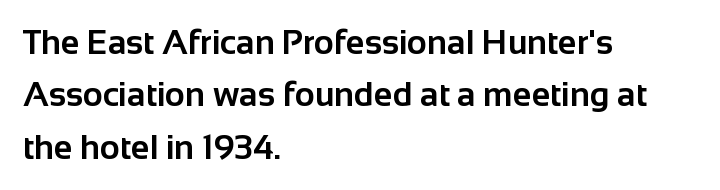
Q: Is the text bold? A: Yes.
Q: Is the text italic (slanted)? A: No, it is upright.
Q: Is the typeface a serif or a sans-serif typeface? A: Sans-serif.
Q: Is the text underlined? A: No.
Q: How is the paragraph aligned? A: Left-aligned.
Q: Is the spacing between letters normal or unusually wide? A: Normal.
Q: Is the spacing between lines tight, normal or loose? A: Normal.
Q: Width (condensed, normal, or wide)? A: Normal.
Q: Stroke contrast? A: Low.
Q: x-height? A: Medium.
Q: Monospaced? A: No.
